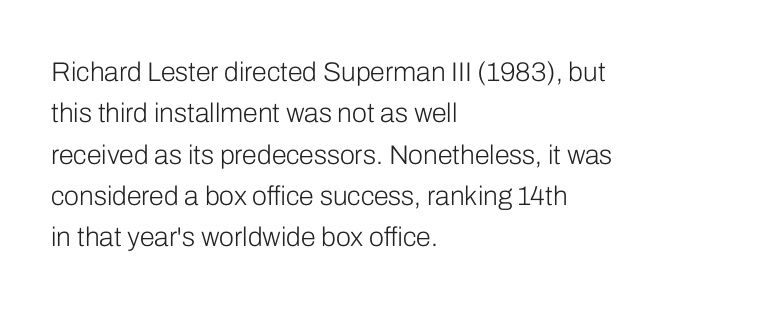
Q: Is the text bold? A: No.
Q: Is the text italic (slanted)? A: No, it is upright.
Q: Is the text underlined? A: No.
Q: How is the paragraph aligned? A: Left-aligned.
Q: Is the spacing between letters normal or unusually wide? A: Normal.
Q: Is the spacing between lines tight, normal or loose? A: Normal.
